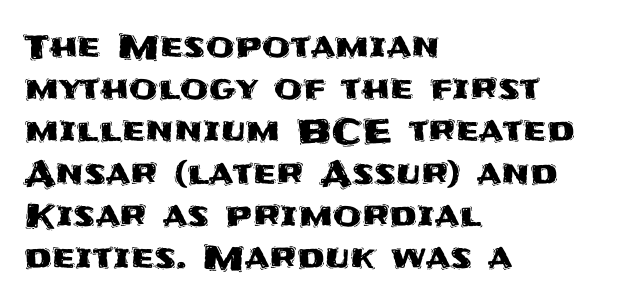
The image shows 33 px sans-serif type, upright; set left-aligned, normal line spacing (1.28x), normal letter spacing, not underlined; medium stroke contrast and a large x-height.
